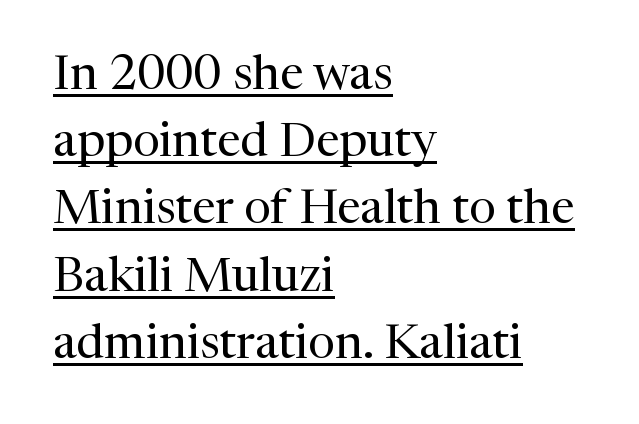
{"serif": "yes", "italic": "no", "bold": "no", "weight": "regular", "width": "normal", "stroke_contrast": "medium", "x_height": "medium", "monospaced": "no", "underline": "yes", "align": "left", "line_spacing": "normal", "line_spacing_ratio": 1.4, "letter_spacing": "normal", "letter_spacing_em": 0.0, "glyph_px": 48}
